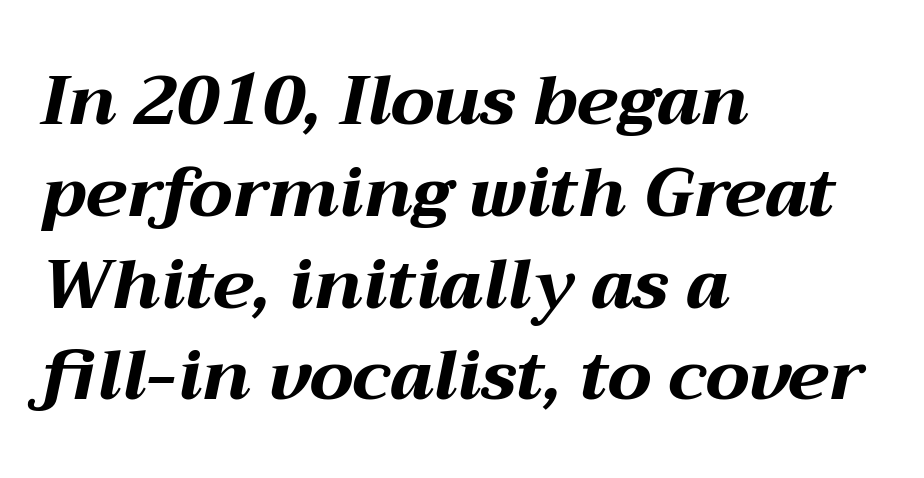
Tracking value appears to be zero — textbook default spacing. The passage shown is typed in a proportional face where columns would drift. Casual observation: everything's shoved over to the left. Is the type bold? Yes — the strokes are clearly thick and heavy. The passage shown is not underscored anywhere. Quick note: italic.
